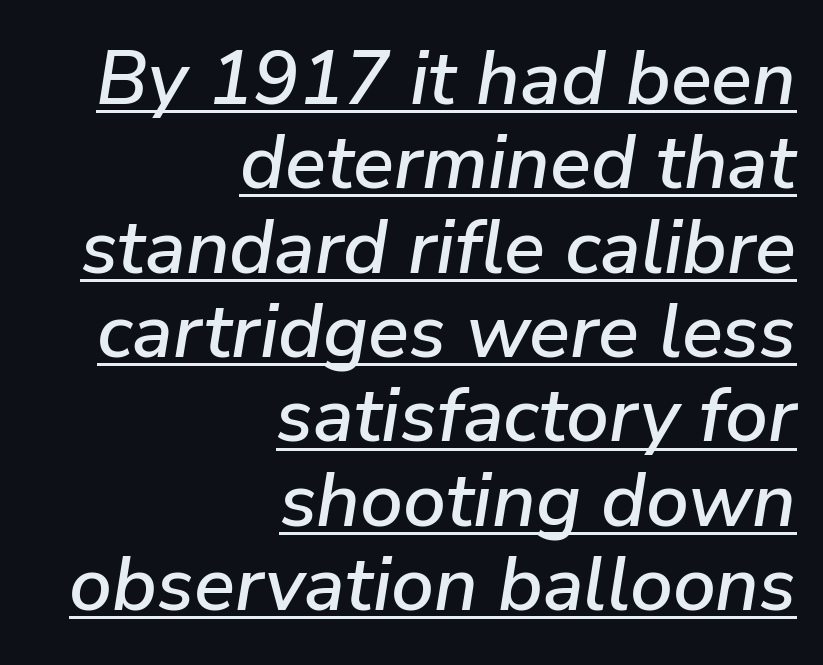
The image shows 76 px text type, italic (leaning right); set right-aligned, tight line spacing (1.11x), normal letter spacing, underlined; low stroke contrast and a medium x-height.
